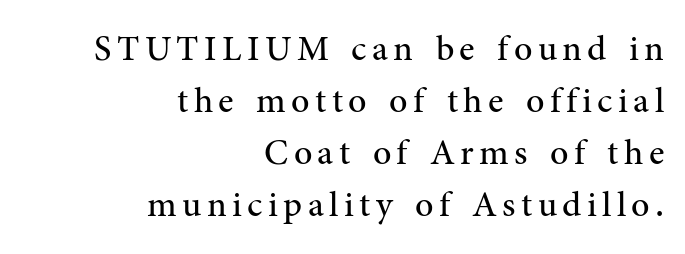
Q: Is the text bold? A: No.
Q: Is the text italic (slanted)? A: No, it is upright.
Q: Is the typeface a serif or a sans-serif typeface? A: Serif.
Q: Is the text underlined? A: No.
Q: How is the paragraph aligned? A: Right-aligned.
Q: Is the spacing between lines tight, normal or loose? A: Normal.
Q: Width (condensed, normal, or wide)? A: Normal.
Q: Stroke contrast? A: Medium.
Q: x-height? A: Medium.
Q: Monospaced? A: No.
